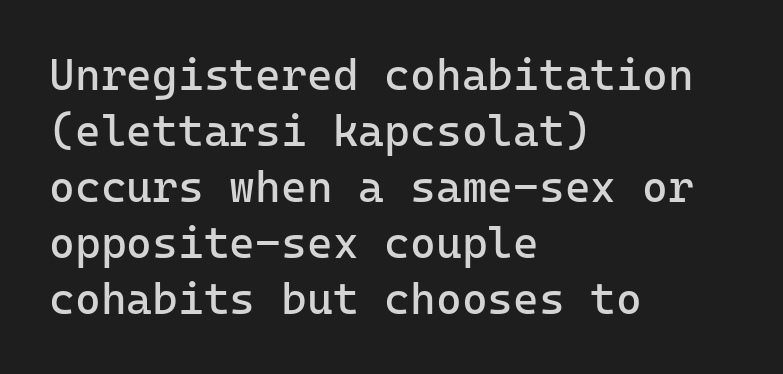
Q: Is the text bold? A: No.
Q: Is the text italic (slanted)? A: No, it is upright.
Q: Is the typeface a serif or a sans-serif typeface? A: Sans-serif.
Q: Is the text underlined? A: No.
Q: How is the paragraph aligned? A: Left-aligned.
Q: Is the spacing between letters normal or unusually wide? A: Normal.
Q: Is the spacing between lines tight, normal or loose? A: Normal.
Q: Width (condensed, normal, or wide)? A: Normal.
Q: Stroke contrast? A: Low.
Q: x-height? A: Medium.
Q: Monospaced? A: Yes.
